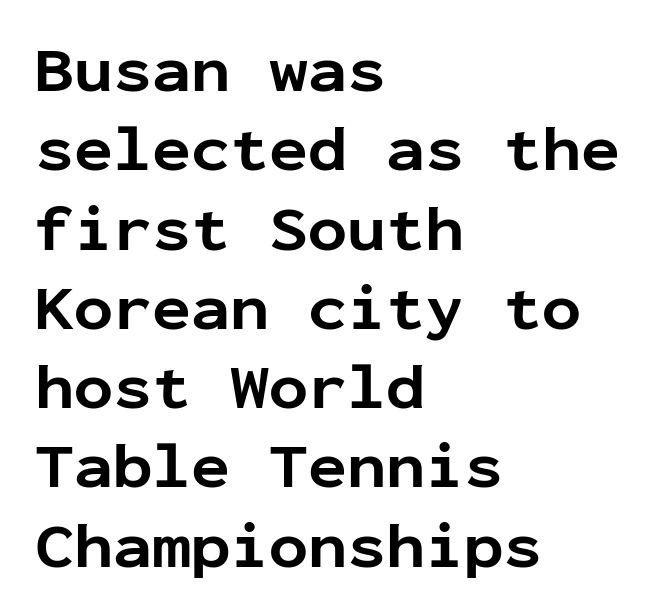
{"serif": "no", "italic": "no", "bold": "yes", "weight": "bold", "width": "normal", "stroke_contrast": "low", "x_height": "medium", "monospaced": "yes", "underline": "no", "align": "left", "line_spacing_ratio": 1.22, "letter_spacing": "normal", "letter_spacing_em": 0.0, "glyph_px": 65}
